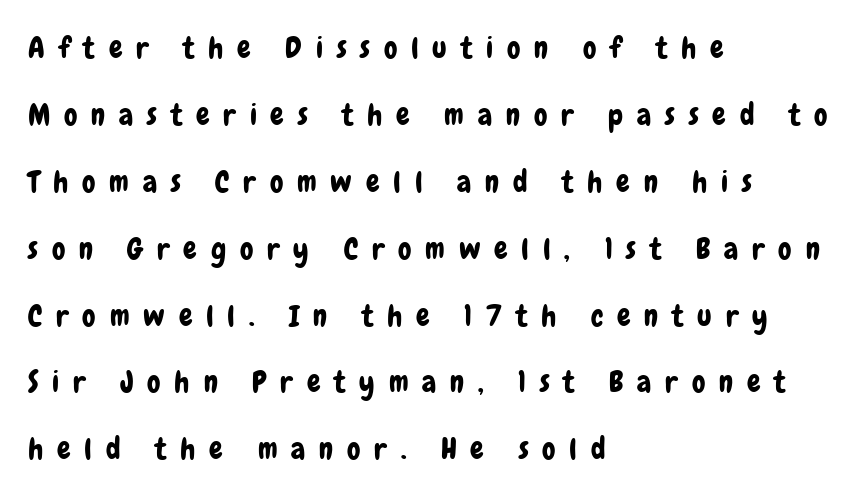
Q: Is the text italic (slanted)? A: No, it is upright.
Q: Is the typeface a serif or a sans-serif typeface? A: Sans-serif.
Q: Is the text underlined? A: No.
Q: How is the paragraph aligned? A: Left-aligned.
Q: Is the spacing between letters normal or unusually wide? A: Unusually wide.
Q: Is the spacing between lines tight, normal or loose? A: Loose.
Q: Width (condensed, normal, or wide)? A: Condensed.
Q: Stroke contrast? A: Low.
Q: x-height? A: Medium.
Q: Monospaced? A: No.
